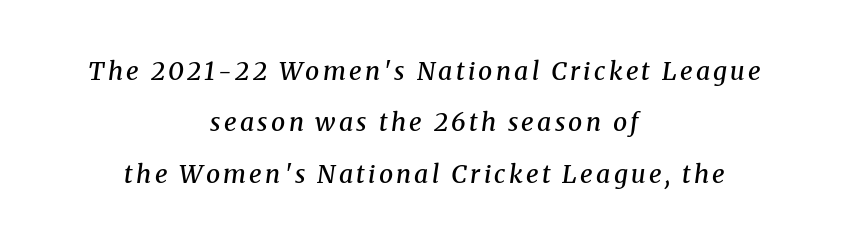
{"italic": "yes", "lean": "right", "slant_degrees": 8, "bold": "semi", "underline": "no", "align": "center", "line_spacing": "loose", "line_spacing_ratio": 2.06, "glyph_px": 25}
